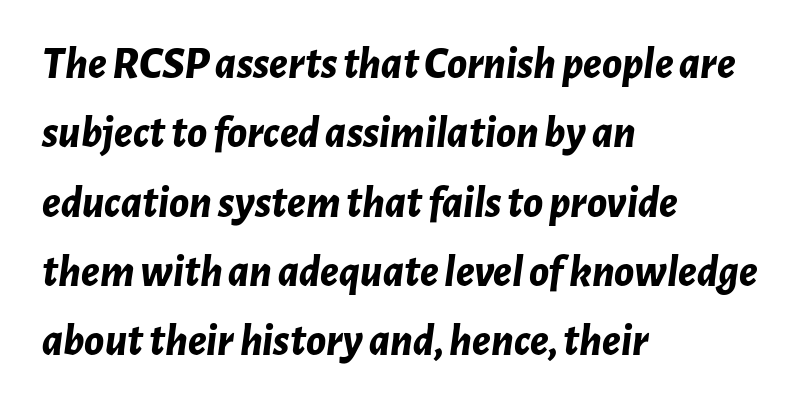
Inter-character spacing is left at the font's built-in metrics. Proportional: the letters do not fall into vertical columns. Short and long lines alike share a common starting point at left. Descenders hang freely into open space. You'd pick this weight for a headline — it's a proper bold.
